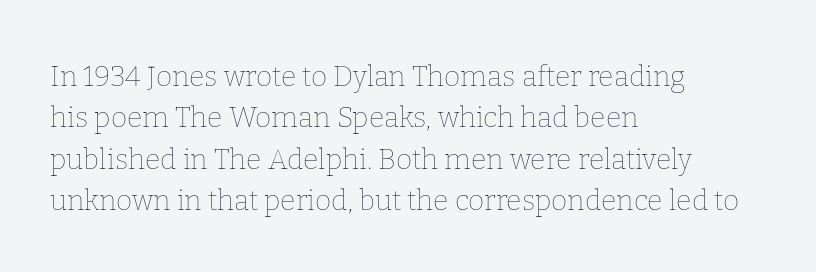
{"italic": "no", "bold": "no", "weight": "thin", "width": "normal", "stroke_contrast": "low", "x_height": "medium", "monospaced": "no", "underline": "no", "align": "left", "line_spacing": "normal", "line_spacing_ratio": 1.48, "letter_spacing": "normal", "letter_spacing_em": 0.0, "glyph_px": 28}
